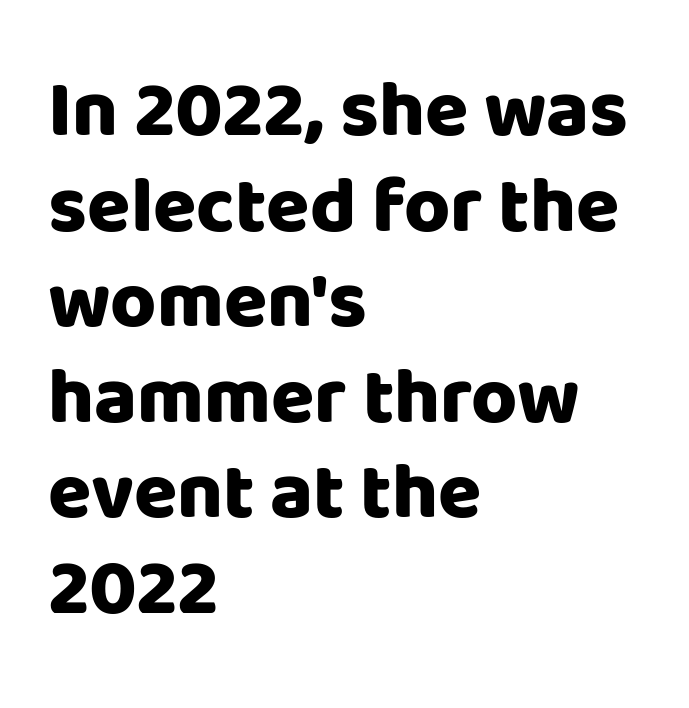
The image shows 79 px heavy sans-serif type, upright; set left-aligned, line spacing 1.21x, normal letter spacing, not underlined; low stroke contrast and a large x-height.
